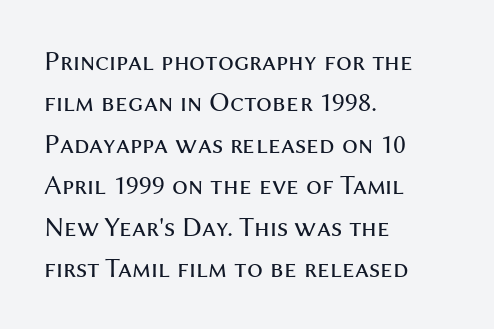
Q: Is the text bold? A: No.
Q: Is the text italic (slanted)? A: No, it is upright.
Q: Is the typeface a serif or a sans-serif typeface? A: Sans-serif.
Q: Is the text underlined? A: No.
Q: How is the paragraph aligned? A: Left-aligned.
Q: Is the spacing between letters normal or unusually wide? A: Normal.
Q: Is the spacing between lines tight, normal or loose? A: Normal.
Q: Width (condensed, normal, or wide)? A: Normal.
Q: Stroke contrast? A: Medium.
Q: x-height? A: Medium.
Q: Monospaced? A: No.
